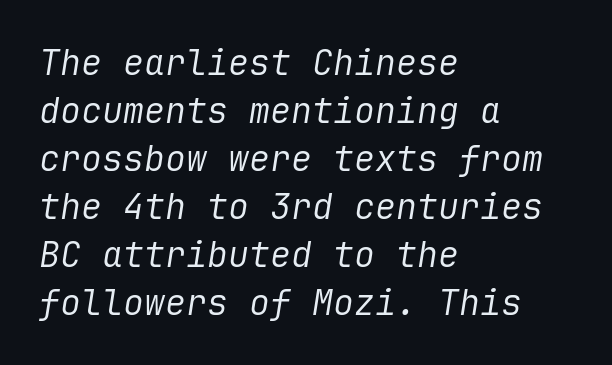
Casual observation: everything's shoved over to the left. Every character sits at an angle, as italics do. You could call the tracking neutral — neither tight nor loose. A clean baseline with only descenders dipping below it. Stems here are at most as thick as an everyday book face.
